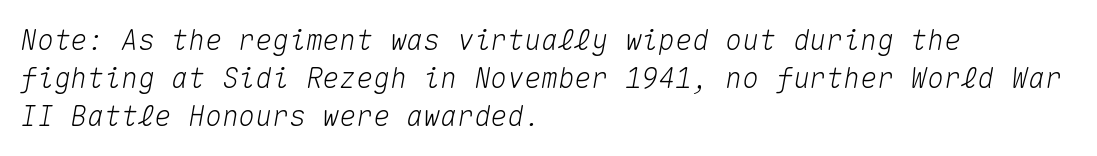
Whoever set this chose a conventional vertical rhythm. This rendering leaves character spacing at its baseline value. The specimen omits any rule beneath the text block's lines. The rendering applies a slant to the glyphs. This sample is left-justified, so line endings fall wherever the words run out.
